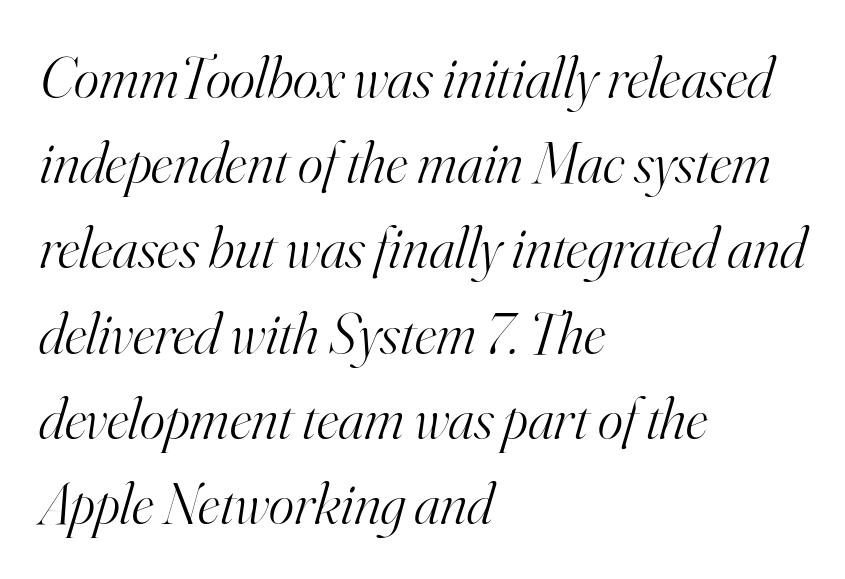
{"serif": "yes", "italic": "yes", "lean": "right", "slant_degrees": 16, "bold": "no", "weight": "light", "width": "normal", "stroke_contrast": "high", "x_height": "small", "monospaced": "no", "underline": "no", "align": "left", "line_spacing": "normal", "line_spacing_ratio": 1.42, "letter_spacing": "normal", "letter_spacing_em": 0.0, "glyph_px": 60}
